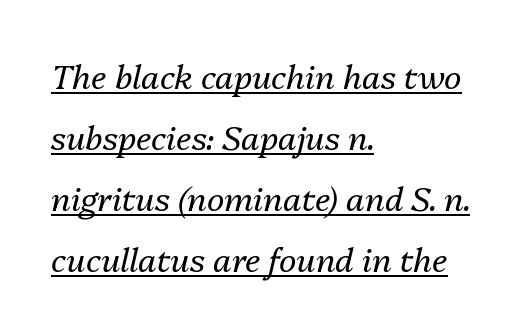
{"italic": "yes", "lean": "right", "slant_degrees": 13, "bold": "no", "weight": "regular", "width": "normal", "stroke_contrast": "medium", "x_height": "medium", "monospaced": "no", "underline": "yes", "align": "left", "line_spacing_ratio": 1.85, "letter_spacing": "normal", "letter_spacing_em": 0.0, "glyph_px": 33}
